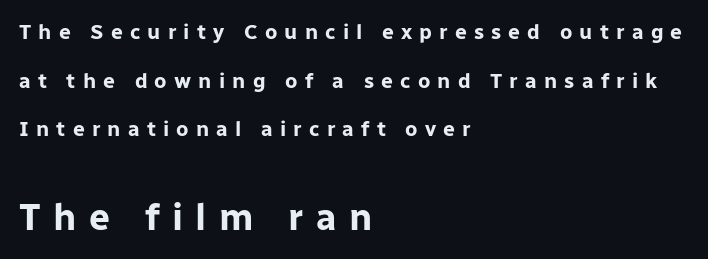
The image shows 37 px bold sans-serif type, upright; set left-aligned, loose line spacing (2.32x), unusually wide letter spacing (+0.34 em), not underlined; the second (bottom) block is 1.76x larger; low stroke contrast and a medium x-height.
